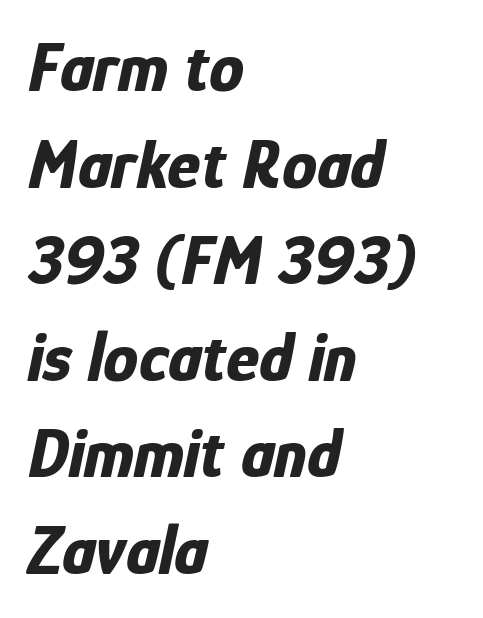
{"italic": "yes", "lean": "right", "slant_degrees": 12, "bold": "yes", "weight": "bold", "width": "condensed", "stroke_contrast": "low", "x_height": "medium", "monospaced": "no", "underline": "no", "align": "left", "line_spacing": "normal", "line_spacing_ratio": 1.38, "letter_spacing": "normal", "letter_spacing_em": 0.0, "glyph_px": 70}
